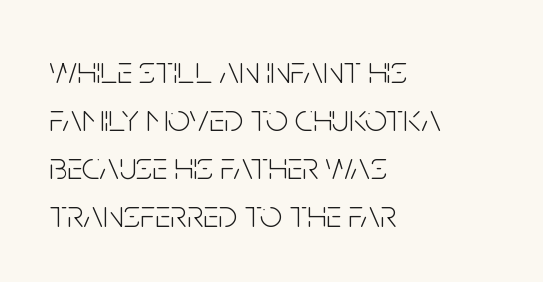
Q: Is the text bold? A: No.
Q: Is the text italic (slanted)? A: No, it is upright.
Q: Is the typeface a serif or a sans-serif typeface? A: Sans-serif.
Q: Is the text underlined? A: No.
Q: How is the paragraph aligned? A: Left-aligned.
Q: Is the spacing between letters normal or unusually wide? A: Normal.
Q: Width (condensed, normal, or wide)? A: Condensed.
Q: Stroke contrast? A: Low.
Q: x-height? A: Large.
Q: Monospaced? A: No.
